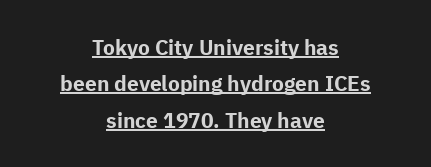
Q: Is the text bold? A: Yes.
Q: Is the text italic (slanted)? A: No, it is upright.
Q: Is the text underlined? A: Yes.
Q: How is the paragraph aligned? A: Centered.
Q: Is the spacing between letters normal or unusually wide? A: Normal.
